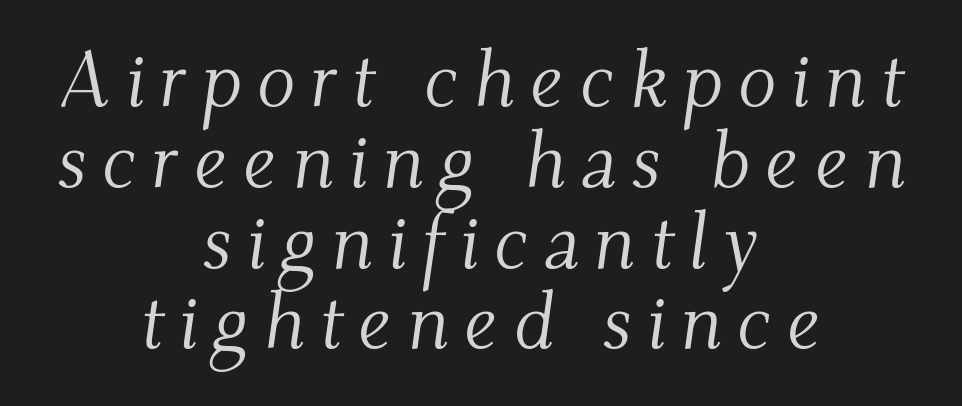
Summary of weight: not heavy and not bold. It's the slanting kind of type. The passage is arranged like a title page — every line centered. The glyphs are unaccompanied by any horizontal stroke below them. This block would grow much taller if given ordinary leading; it's compressed now. This is serif lettering, the kind often seen in printed books.
